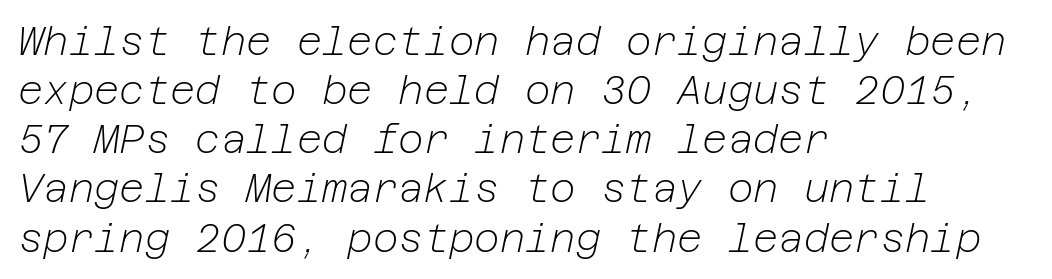
Stroke thickness stays within the range of a standard reading face or lighter. One-word summary of the alignment: left. The letters are slanted; this is an italic face. Evenly set lines give the paragraph a standard silhouette. Between one letter and the next there's only the usual sliver of space.
